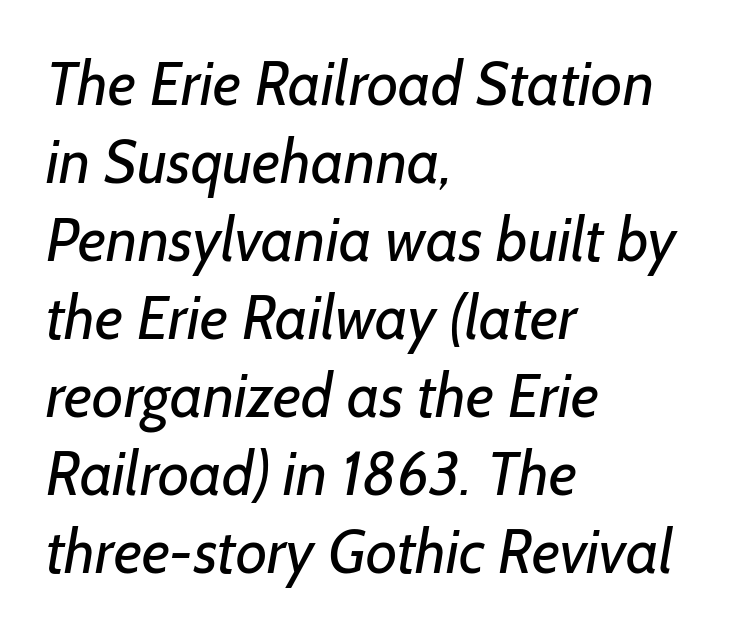
{"serif": "no", "bold": "no", "weight": "regular", "width": "normal", "stroke_contrast": "low", "x_height": "medium", "monospaced": "no", "underline": "no", "align": "left", "line_spacing": "normal", "line_spacing_ratio": 1.28, "letter_spacing": "normal", "letter_spacing_em": 0.0, "glyph_px": 61}
